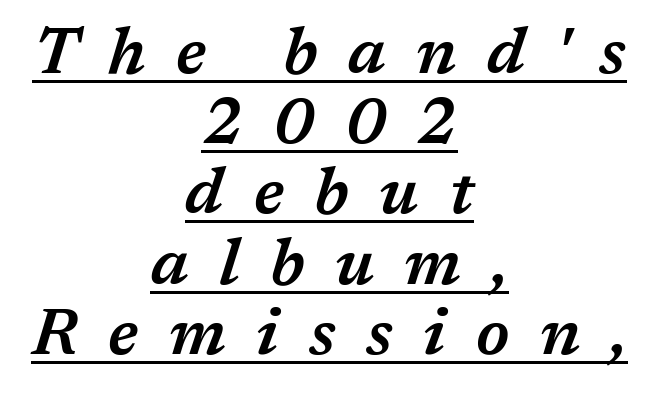
Q: Is the text bold? A: Semi-bold.
Q: Is the text italic (slanted)? A: Yes, it leans right by about 17 degrees.
Q: Is the text underlined? A: Yes.
Q: How is the paragraph aligned? A: Centered.
Q: Is the spacing between letters normal or unusually wide? A: Unusually wide.
Q: Is the spacing between lines tight, normal or loose? A: Tight.
Q: Width (condensed, normal, or wide)? A: Normal.
Q: Stroke contrast? A: Medium.
Q: x-height? A: Medium.
Q: Monospaced? A: No.
